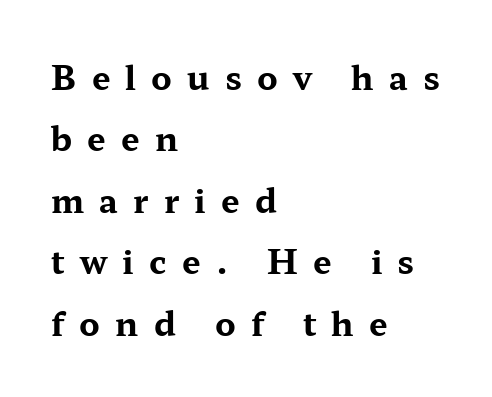
The image shows 33 px bold, wide serif type, upright; set left-aligned, line spacing 1.86x, unusually wide letter spacing (+0.46 em), not underlined; medium stroke contrast and a medium x-height.
